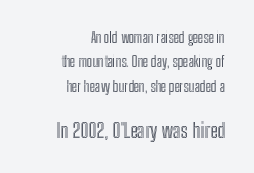
Q: Is the text italic (slanted)? A: No, it is upright.
Q: Is the text underlined? A: No.
Q: How is the paragraph aligned? A: Right-aligned.
Q: Is the spacing between letters normal or unusually wide? A: Normal.
Q: Which block of text is set in a larger size, the first (top) or the second (bottom)? A: The second (bottom) one.
